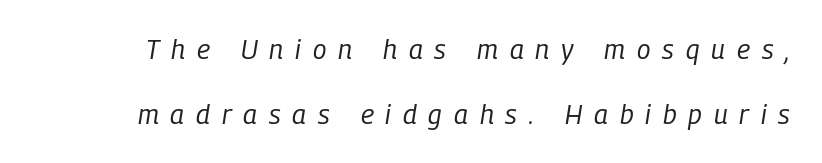
The image shows 27 px text type, italic (leaning right); set loose line spacing (2.4x), unusually wide letter spacing (+0.44 em), not underlined.
